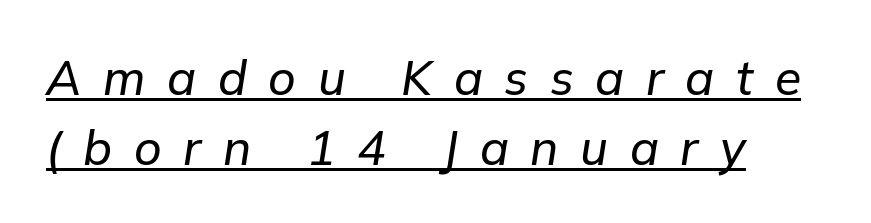
Teacher's note: observe the even left margin — that is flush-left alignment. Looks like regular typesetting: each glyph gets only the width it needs. Rendered with sloped, italic letterforms. A typesetter would call this leading conventional body-copy spacing. Does a line run under the words? Yes, clearly. The gaps between neighbouring characters are conspicuously large.
